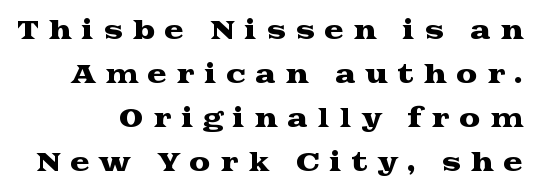
{"italic": "no", "underline": "no", "line_spacing_ratio": 1.84, "letter_spacing": "wide", "letter_spacing_em": 0.39, "glyph_px": 24}
